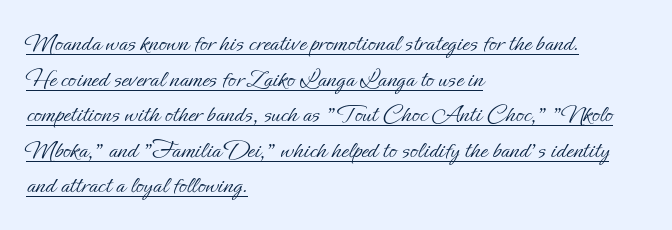
Q: Is the text bold? A: No.
Q: Is the text italic (slanted)? A: Yes.
Q: Is the text underlined? A: Yes.
Q: How is the paragraph aligned? A: Left-aligned.
Q: Is the spacing between letters normal or unusually wide? A: Normal.
Q: Is the spacing between lines tight, normal or loose? A: Normal.
